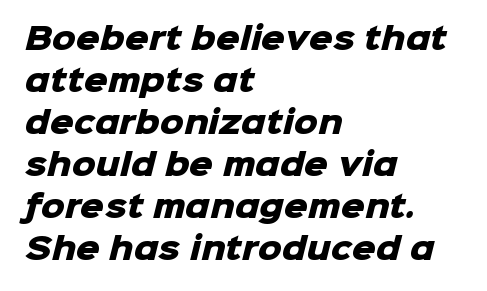
{"serif": "no", "bold": "yes", "weight": "heavy", "width": "normal", "stroke_contrast": "low", "x_height": "medium", "monospaced": "no", "underline": "no", "align": "left", "line_spacing": "normal", "line_spacing_ratio": 1.4, "letter_spacing": "normal", "letter_spacing_em": 0.0, "glyph_px": 30}
